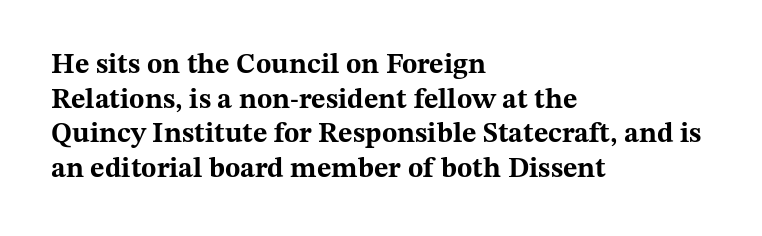
This is serif lettering, the kind often seen in printed books. The letters advance in unequal steps, a hallmark of proportional type. The passage shown has conventional tracking throughout. As a designer I'd log this as weight 700, bold. The rag falls on the right side of this text block. The strip under each line holds only bare page.
